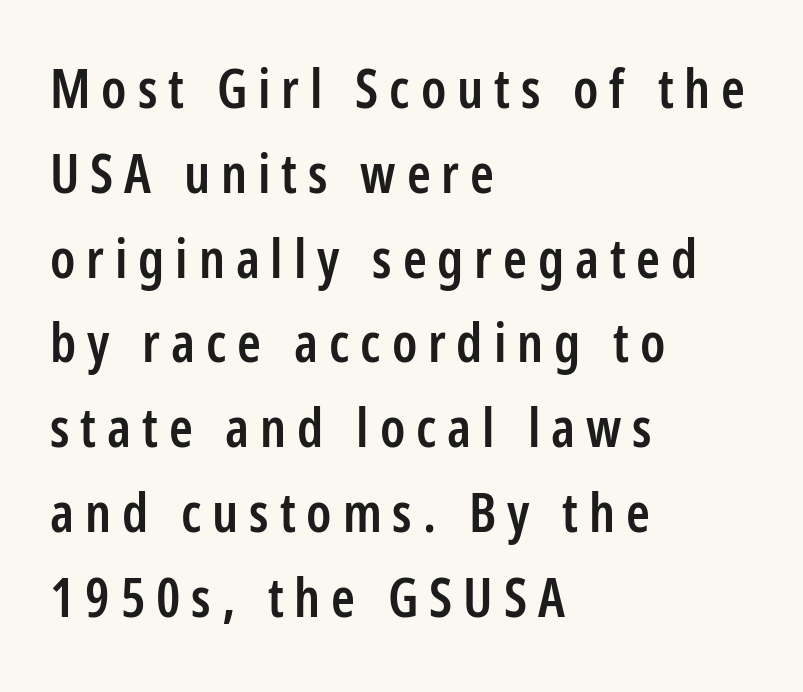
Q: Is the text bold? A: Semi-bold.
Q: Is the text italic (slanted)? A: No, it is upright.
Q: Is the typeface a serif or a sans-serif typeface? A: Sans-serif.
Q: Is the text underlined? A: No.
Q: How is the paragraph aligned? A: Left-aligned.
Q: Is the spacing between letters normal or unusually wide? A: Unusually wide.
Q: Is the spacing between lines tight, normal or loose? A: Normal.
Q: Width (condensed, normal, or wide)? A: Condensed.
Q: Stroke contrast? A: Low.
Q: x-height? A: Medium.
Q: Monospaced? A: No.
